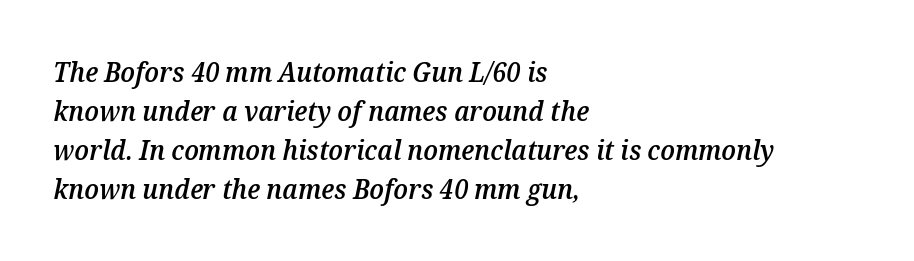
The image shows 27 px text type, italic (leaning right); set left-aligned, normal line spacing (1.45x), normal letter spacing, not underlined.
